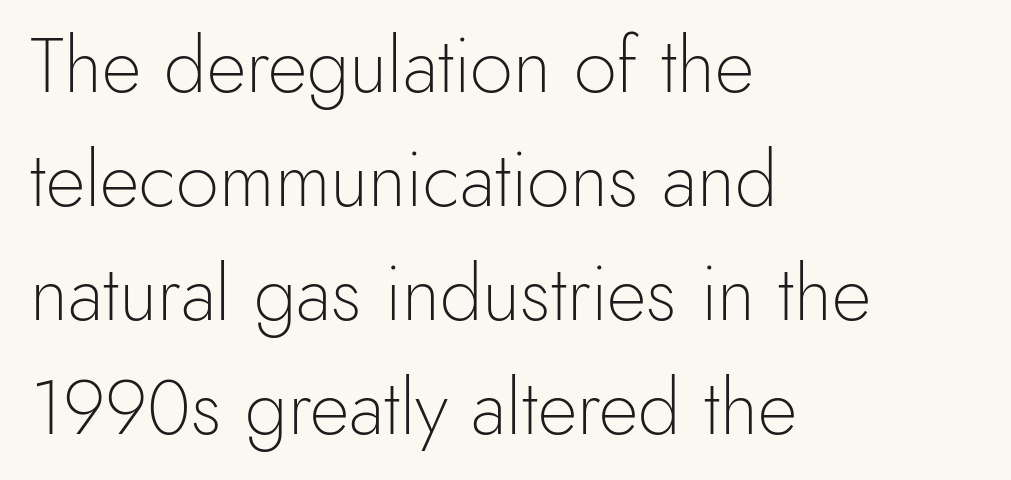
{"serif": "no", "italic": "no", "bold": "no", "weight": "light", "width": "normal", "x_height": "small", "monospaced": "no", "underline": "no", "align": "left", "line_spacing": "normal", "line_spacing_ratio": 1.48, "letter_spacing": "normal", "letter_spacing_em": 0.0, "glyph_px": 77}
